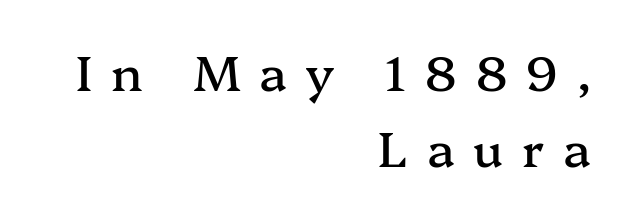
Short and long lines alike share a common ending point at right. Underlining? Definitely not there. Glyph-to-glyph distance is far greater than everyday printed text. The type sits square on the baseline with zero lean.
